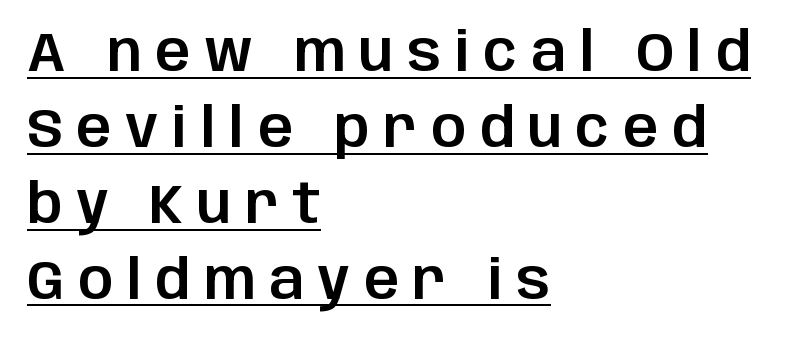
{"serif": "no", "italic": "no", "width": "normal", "stroke_contrast": "low", "x_height": "large", "monospaced": "no", "underline": "yes", "align": "left", "line_spacing": "normal", "line_spacing_ratio": 1.38, "letter_spacing": "wide", "letter_spacing_em": 0.25, "glyph_px": 55}
